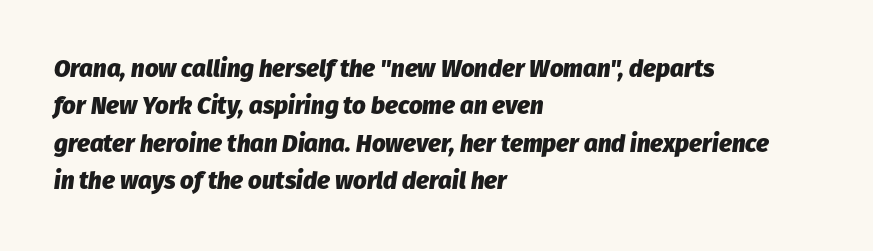
{"italic": "yes", "lean": "right", "slant_degrees": 8, "bold": "yes", "underline": "no", "align": "left", "line_spacing": "normal", "line_spacing_ratio": 1.56, "letter_spacing": "normal", "letter_spacing_em": 0.0, "glyph_px": 24}
